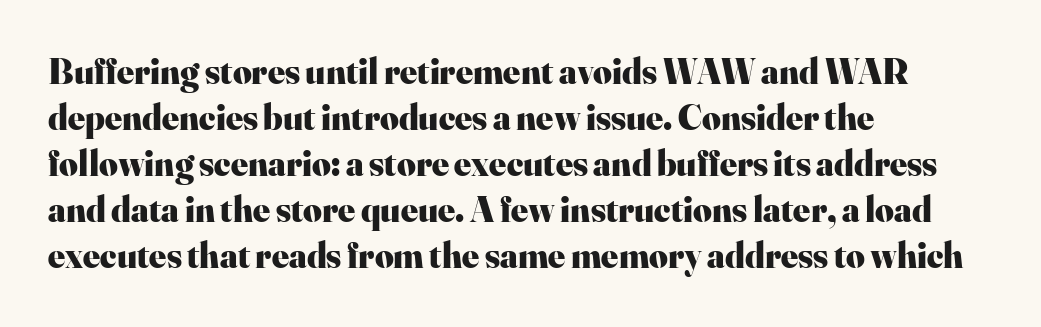
Q: Is the text bold? A: Yes.
Q: Is the text italic (slanted)? A: No, it is upright.
Q: Is the typeface a serif or a sans-serif typeface? A: Serif.
Q: Is the text underlined? A: No.
Q: How is the paragraph aligned? A: Left-aligned.
Q: Is the spacing between letters normal or unusually wide? A: Normal.
Q: Is the spacing between lines tight, normal or loose? A: Normal.
Q: Width (condensed, normal, or wide)? A: Normal.
Q: Stroke contrast? A: High.
Q: x-height? A: Small.
Q: Monospaced? A: No.
